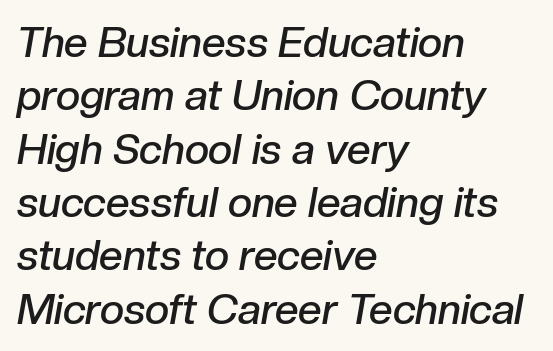
Glance below the letters and you will spot only blank space. The whole block is typeset with a tilt. Think of a printed novel: that variable character pitch is what you see here. A normal amount of white space separates one row of letters from the next.
